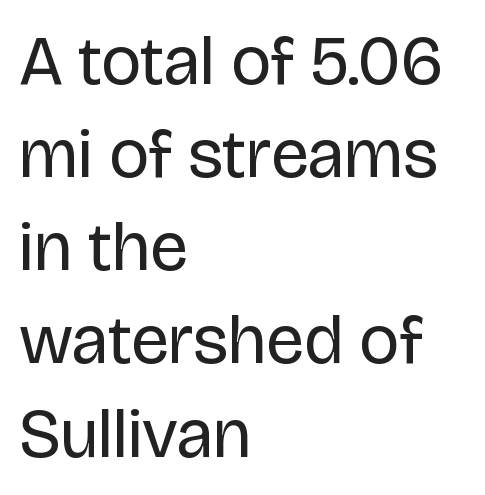
Q: Is the text bold? A: No.
Q: Is the text italic (slanted)? A: No, it is upright.
Q: Is the typeface a serif or a sans-serif typeface? A: Sans-serif.
Q: Is the text underlined? A: No.
Q: How is the paragraph aligned? A: Left-aligned.
Q: Is the spacing between letters normal or unusually wide? A: Normal.
Q: Is the spacing between lines tight, normal or loose? A: Normal.
Q: Width (condensed, normal, or wide)? A: Normal.
Q: Stroke contrast? A: Low.
Q: x-height? A: Large.
Q: Monospaced? A: No.
